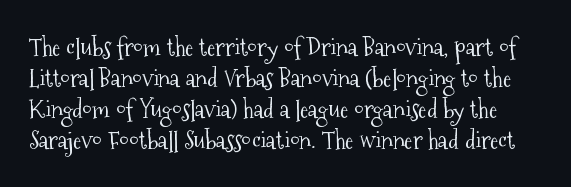
{"italic": "no", "bold": "no", "underline": "no", "line_spacing_ratio": 1.24, "letter_spacing": "normal", "letter_spacing_em": 0.0, "glyph_px": 25}
